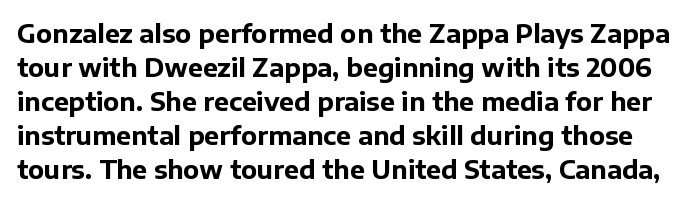
Rows of type keep a routine distance in the vertical direction. The letterforms sit shoulder to shoulder at normal distance. Weight check: bold — yes, fully. Italic? Not at all — the glyphs are vertical. Type without underlining.
